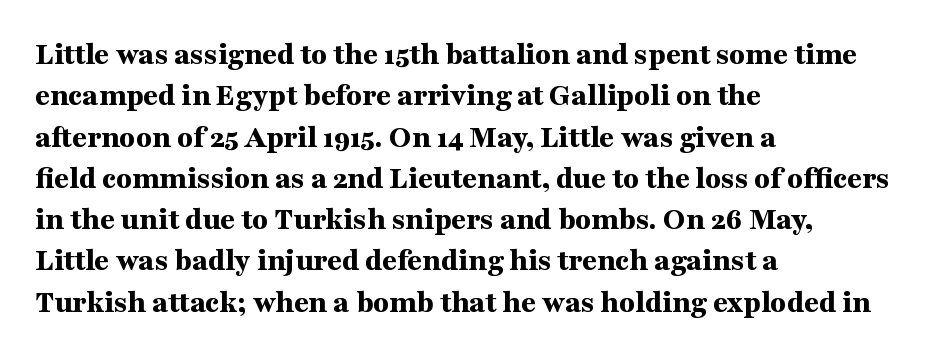
Q: Is the text bold? A: Yes.
Q: Is the text italic (slanted)? A: No, it is upright.
Q: Is the typeface a serif or a sans-serif typeface? A: Serif.
Q: Is the text underlined? A: No.
Q: How is the paragraph aligned? A: Left-aligned.
Q: Is the spacing between letters normal or unusually wide? A: Normal.
Q: Is the spacing between lines tight, normal or loose? A: Normal.
Q: Width (condensed, normal, or wide)? A: Wide.
Q: Stroke contrast? A: Medium.
Q: x-height? A: Medium.
Q: Monospaced? A: No.
